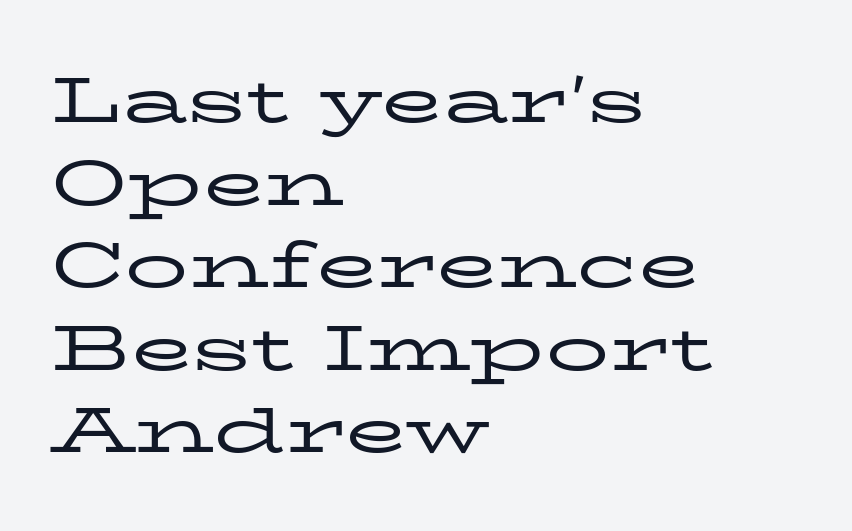
{"serif": "yes", "italic": "no", "bold": "no", "weight": "regular", "width": "wide", "stroke_contrast": "low", "x_height": "medium", "monospaced": "no", "underline": "no", "align": "left", "line_spacing": "normal", "line_spacing_ratio": 1.31, "letter_spacing": "normal", "letter_spacing_em": 0.0, "glyph_px": 63}
